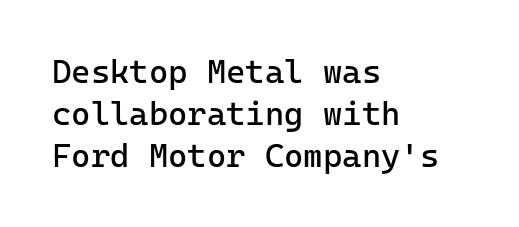
The string is rendered with underlining switched off. Horizontal alignment here is leftward, the default for most running prose. No italicization has been applied; the sample stays upright. No extra tracking has been applied to these lines. To sum up the face: it is a sans, with no serifs.
